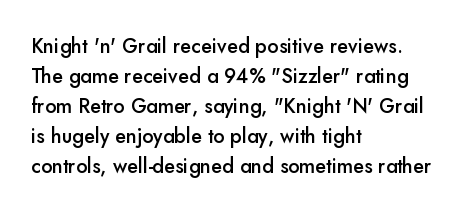
The image shows 20 px text type, upright; set left-aligned, normal line spacing (1.5x), normal letter spacing, not underlined.
